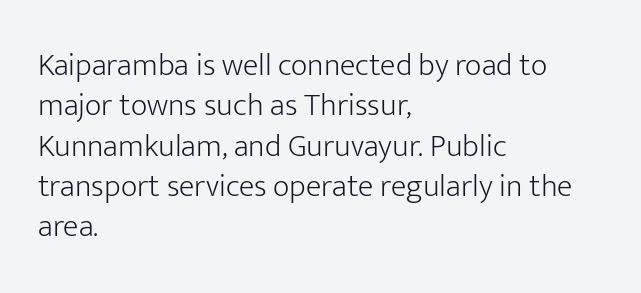
A typesetter would mark this as roman, not italic. The rendering uses natural spacing where letterforms have individual widths. The space beneath each line is pristine and unruled. This rendering employs a face without finishing strokes, i.e., a sans-serif. Compared with typical body copy, the letter spacing here is the same.
